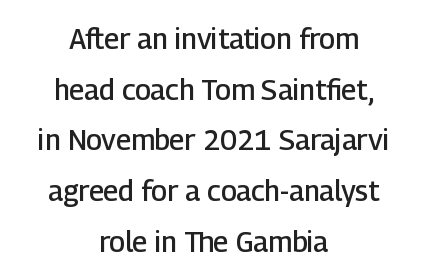
The image shows 28 px semibold sans-serif type, upright; set centered, line spacing 1.81x, normal letter spacing, not underlined; low stroke contrast and a medium x-height.
